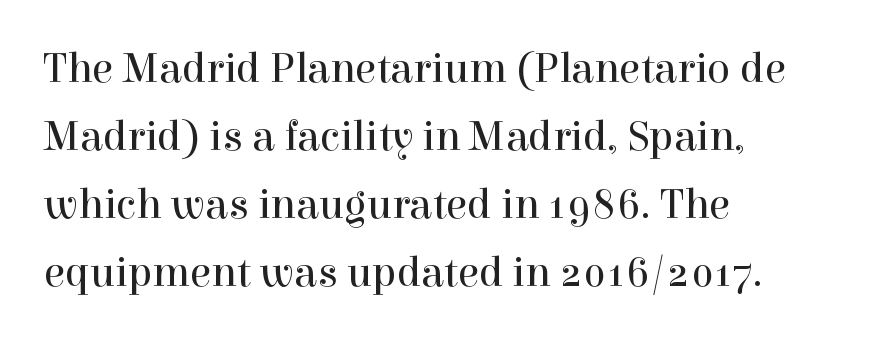
{"serif": "yes", "italic": "no", "bold": "no", "weight": "regular", "width": "normal", "x_height": "medium", "monospaced": "no", "underline": "no", "align": "left", "line_spacing": "normal", "line_spacing_ratio": 1.58, "letter_spacing": "normal", "letter_spacing_em": 0.0, "glyph_px": 43}
